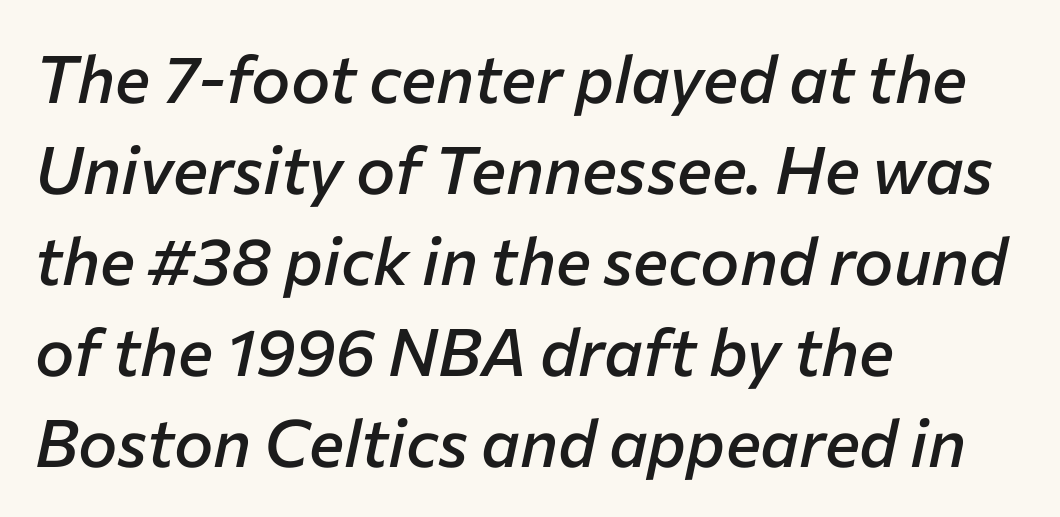
Regular leading. The passage shown leans; its letterforms are oblique. The rendering keeps characters at their native spacing. A classic flush-left, rag-right setting is used for this passage. Semibold letterforms, between regular and bold.
